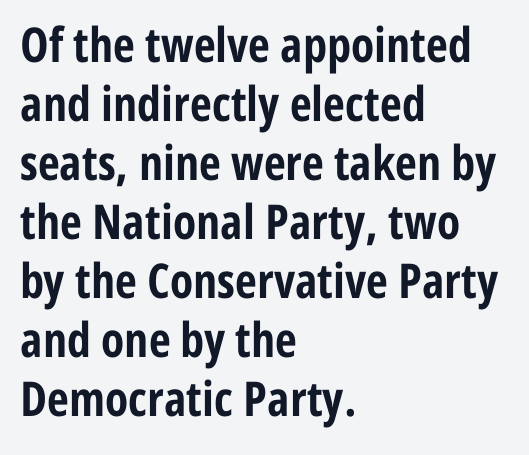
{"serif": "no", "italic": "no", "bold": "yes", "weight": "bold", "width": "condensed", "stroke_contrast": "low", "x_height": "medium", "monospaced": "no", "underline": "no", "align": "left", "line_spacing_ratio": 1.23, "letter_spacing": "normal", "letter_spacing_em": 0.0, "glyph_px": 48}
